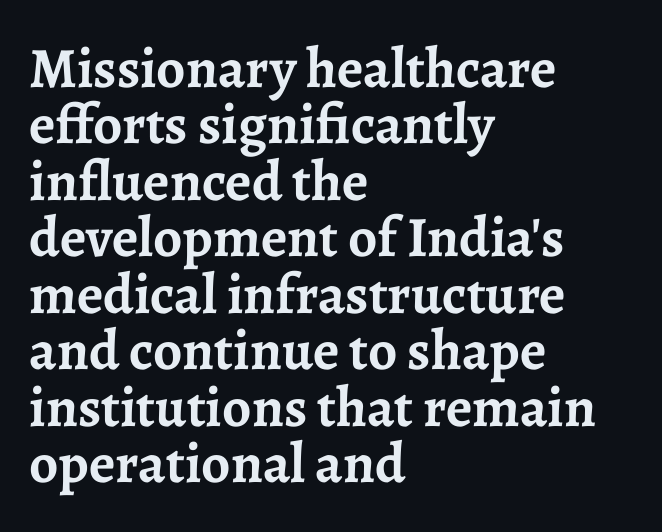
Q: Is the text bold? A: Yes.
Q: Is the text italic (slanted)? A: No, it is upright.
Q: Is the typeface a serif or a sans-serif typeface? A: Serif.
Q: Is the text underlined? A: No.
Q: How is the paragraph aligned? A: Left-aligned.
Q: Is the spacing between letters normal or unusually wide? A: Normal.
Q: Is the spacing between lines tight, normal or loose? A: Tight.
Q: Width (condensed, normal, or wide)? A: Normal.
Q: Stroke contrast? A: Low.
Q: x-height? A: Medium.
Q: Monospaced? A: No.
